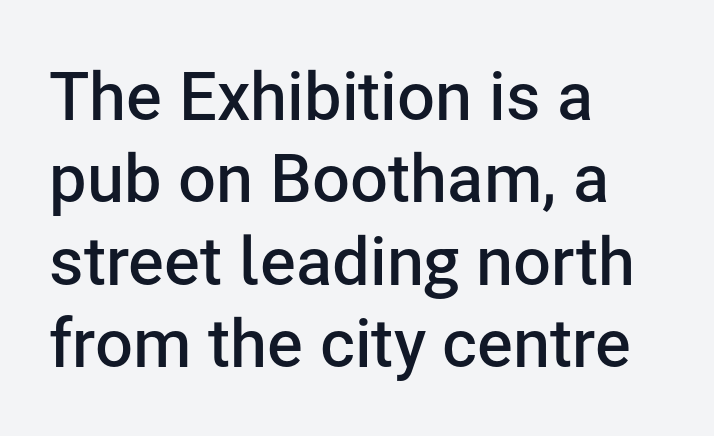
Q: Is the text bold? A: Semi-bold.
Q: Is the text italic (slanted)? A: No, it is upright.
Q: Is the typeface a serif or a sans-serif typeface? A: Sans-serif.
Q: Is the text underlined? A: No.
Q: How is the paragraph aligned? A: Left-aligned.
Q: Is the spacing between letters normal or unusually wide? A: Normal.
Q: Width (condensed, normal, or wide)? A: Normal.
Q: Stroke contrast? A: Low.
Q: x-height? A: Medium.
Q: Monospaced? A: No.
